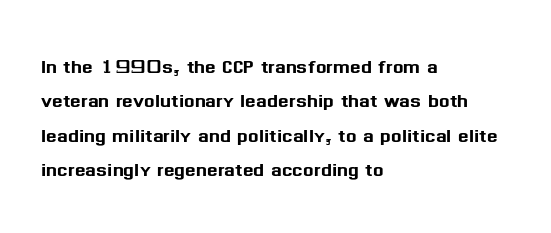
The image shows 25 px text type, upright; set left-aligned, normal line spacing (1.38x), normal letter spacing, not underlined.
